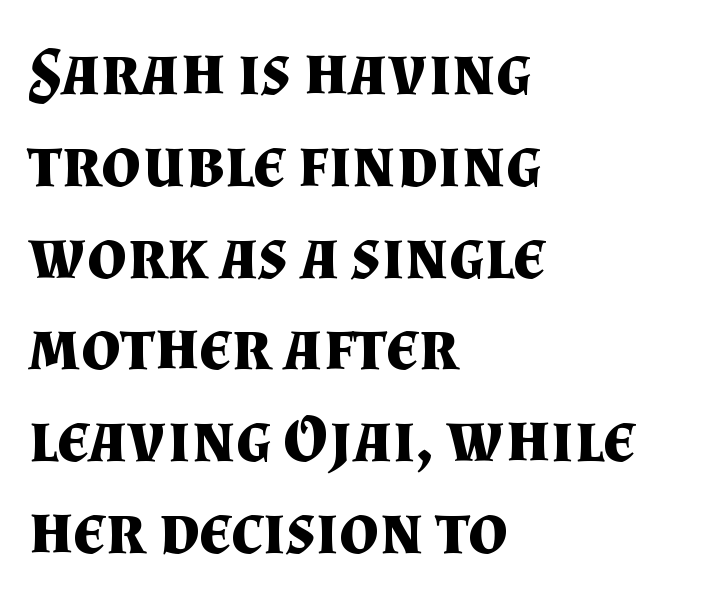
{"serif": "yes", "italic": "no", "bold": "yes", "weight": "bold", "width": "normal", "stroke_contrast": "medium", "x_height": "small", "monospaced": "no", "underline": "no", "align": "left", "line_spacing": "normal", "line_spacing_ratio": 1.33, "letter_spacing": "normal", "letter_spacing_em": 0.0, "glyph_px": 69}
